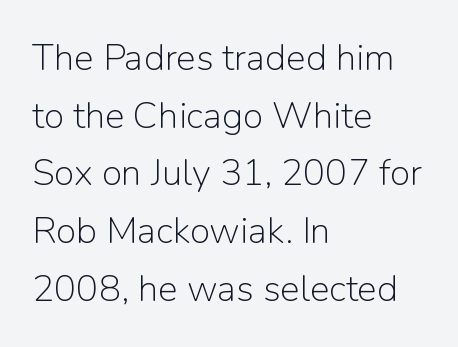
Q: Is the text bold? A: No.
Q: Is the text italic (slanted)? A: No, it is upright.
Q: Is the typeface a serif or a sans-serif typeface? A: Sans-serif.
Q: Is the text underlined? A: No.
Q: How is the paragraph aligned? A: Left-aligned.
Q: Is the spacing between letters normal or unusually wide? A: Normal.
Q: Is the spacing between lines tight, normal or loose? A: Normal.
Q: Width (condensed, normal, or wide)? A: Normal.
Q: Stroke contrast? A: Low.
Q: x-height? A: Medium.
Q: Monospaced? A: No.
